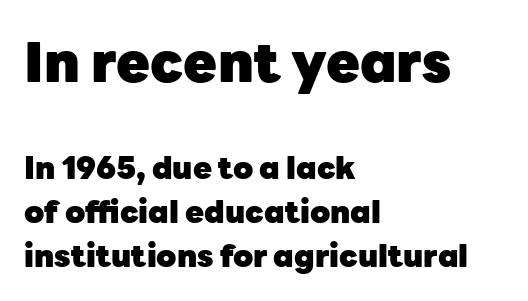
The rendering uses a moderate line-height, typical for paragraphs. Is there any slant? The stems are plumb. Glance below the letters and you will spot only blank space. Caption: multi-line text, flush left, ragged right. These two chunks differ in scale, with the top chunk taking the larger measure.
